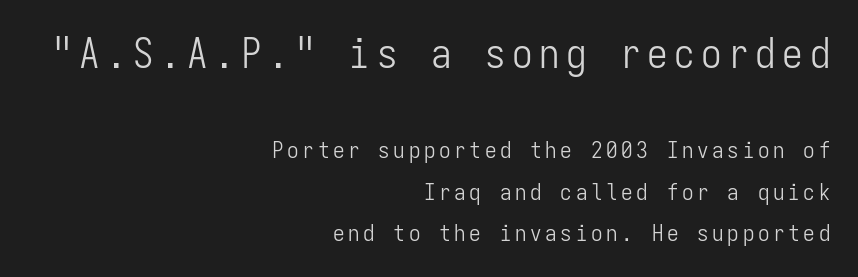
Q: Is the text bold? A: No.
Q: Is the text italic (slanted)? A: No, it is upright.
Q: Is the typeface a serif or a sans-serif typeface? A: Sans-serif.
Q: Is the text underlined? A: No.
Q: How is the paragraph aligned? A: Right-aligned.
Q: Which block of text is set in a larger size, the first (top) or the second (bottom)? A: The first (top) one.
Q: Width (condensed, normal, or wide)? A: Condensed.
Q: Stroke contrast? A: Low.
Q: x-height? A: Medium.
Q: Monospaced? A: Yes.
